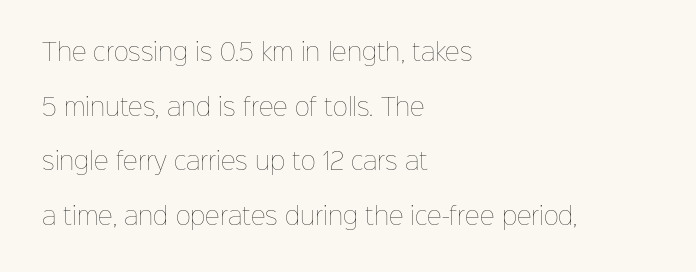
The image shows 23 px text type, upright; set left-aligned, loose line spacing (2.37x), normal letter spacing, not underlined.
